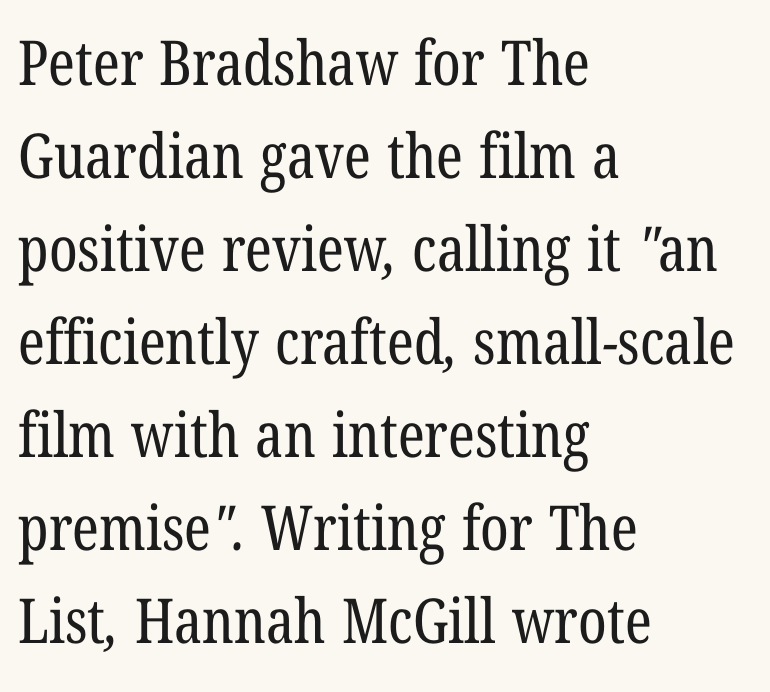
{"serif": "yes", "bold": "no", "weight": "regular", "width": "condensed", "stroke_contrast": "low", "x_height": "medium", "monospaced": "no", "underline": "no", "align": "left", "line_spacing": "normal", "line_spacing_ratio": 1.5, "letter_spacing": "normal", "letter_spacing_em": 0.0, "glyph_px": 62}
